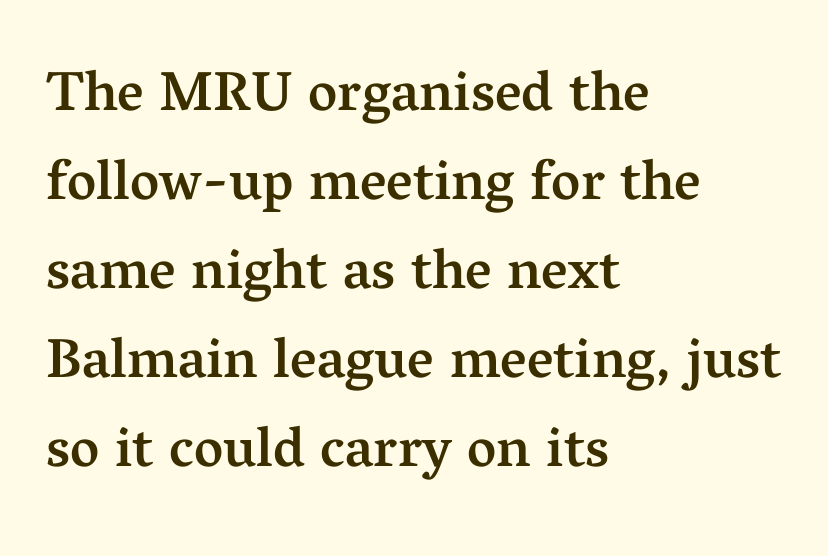
The image shows 56 px semibold serif type, upright; set left-aligned, normal line spacing (1.59x), normal letter spacing, not underlined; medium stroke contrast and a medium x-height.
